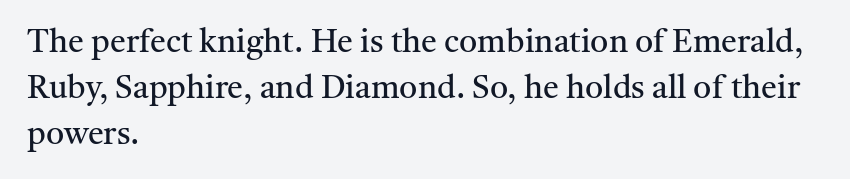
The image shows 32 px regular-weight serif type, upright; set left-aligned, normal line spacing (1.43x), normal letter spacing, not underlined; medium stroke contrast and a medium x-height.
